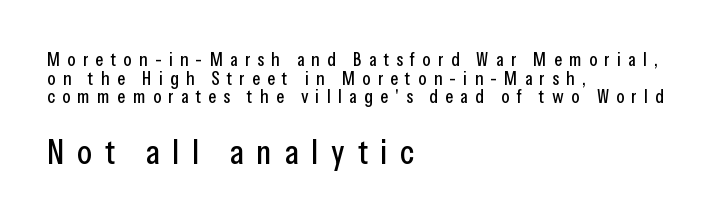
The image shows 34 px condensed sans-serif type, upright; set left-aligned, tight line spacing (0.98x), unusually wide letter spacing (+0.38 em), not underlined; the second (bottom) block is 1.79x larger; low stroke contrast and a medium x-height.
